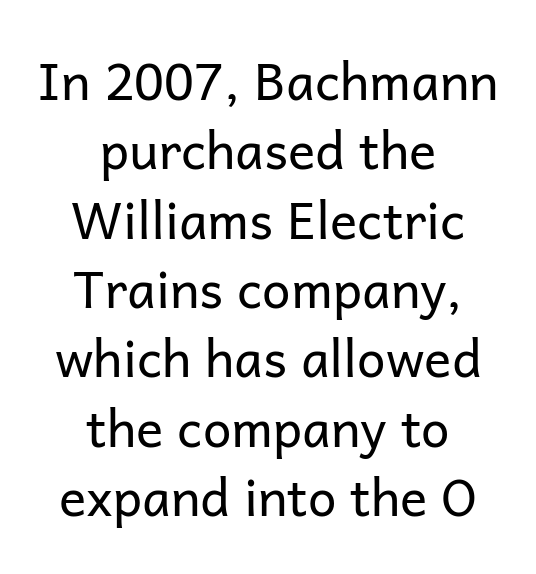
The image shows 51 px regular-weight sans-serif type, upright; set centered, normal line spacing (1.36x), normal letter spacing, not underlined; low stroke contrast and a medium x-height.
